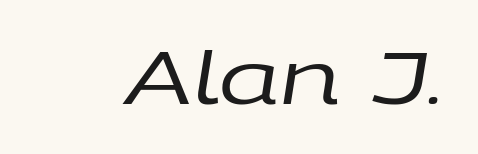
The image shows 73 px regular-weight, wide type, italic (leaning right); set normal letter spacing, not underlined; low stroke contrast and a large x-height.
